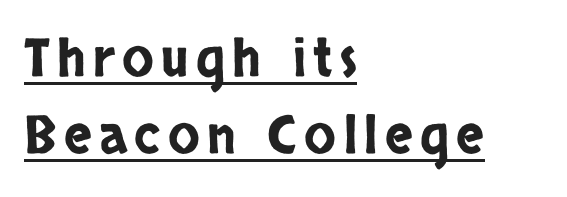
{"serif": "no", "italic": "no", "width": "condensed", "stroke_contrast": "low", "x_height": "large", "monospaced": "no", "underline": "yes", "align": "left", "line_spacing": "normal", "line_spacing_ratio": 1.48, "glyph_px": 52}
